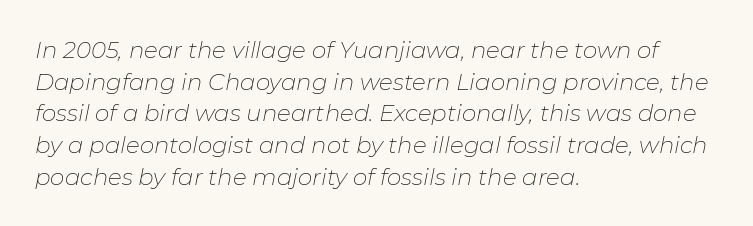
{"italic": "yes", "lean": "right", "slant_degrees": 11, "bold": "no", "underline": "no", "align": "left", "line_spacing": "normal", "line_spacing_ratio": 1.38, "letter_spacing": "normal", "letter_spacing_em": 0.0, "glyph_px": 23}
